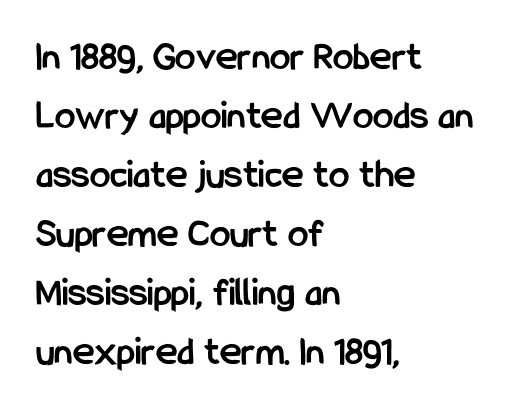
The setting favours the left margin, as ordinary paragraphs usually do. Normally led — the rows are evenly, conventionally spaced. Designer's note — italics off, roman on. These lines carry a lot of weight — the face is fully bold. The glyphs in this specimen are sans serif. The foot of each line stays bare and open.
